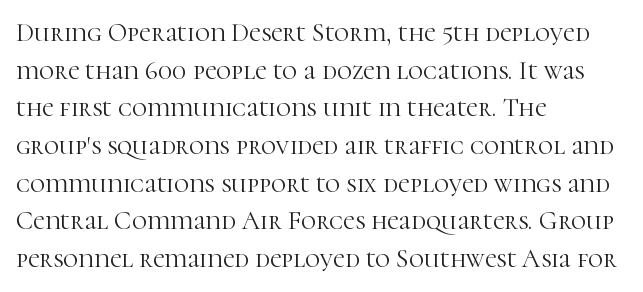
Q: Is the text bold? A: No.
Q: Is the text italic (slanted)? A: No, it is upright.
Q: Is the text underlined? A: No.
Q: How is the paragraph aligned? A: Left-aligned.
Q: Is the spacing between letters normal or unusually wide? A: Normal.
Q: Is the spacing between lines tight, normal or loose? A: Normal.
